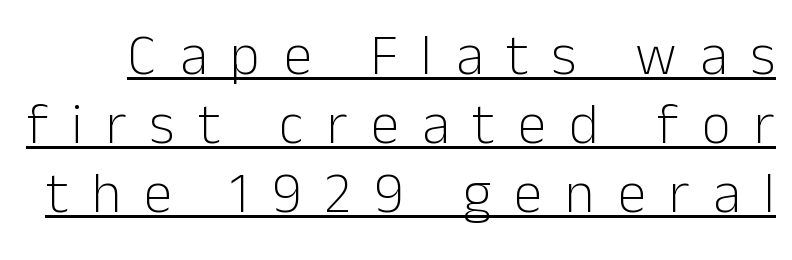
{"serif": "no", "italic": "no", "bold": "no", "weight": "light", "width": "normal", "stroke_contrast": "low", "x_height": "medium", "monospaced": "no", "underline": "yes", "line_spacing_ratio": 1.21, "letter_spacing": "wide", "letter_spacing_em": 0.41, "glyph_px": 57}
